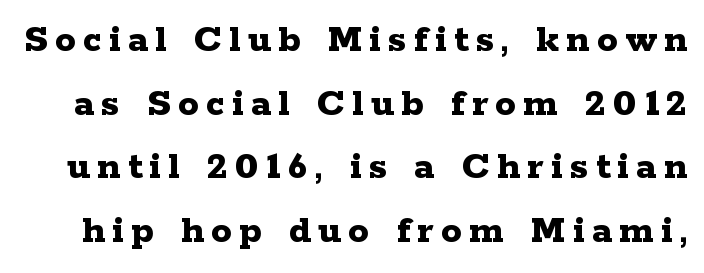
{"serif": "yes", "italic": "no", "bold": "yes", "weight": "bold", "width": "wide", "stroke_contrast": "low", "x_height": "medium", "monospaced": "no", "underline": "no", "line_spacing": "normal", "line_spacing_ratio": 1.55, "glyph_px": 41}
